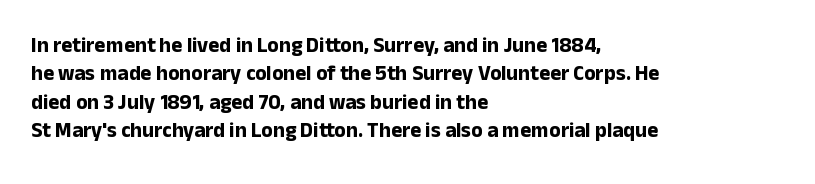
The lines in this sample share a left origin and differ only in where they stop. The block of text has a typical density, with ordinary space between rows. Posture: upright roman. The characters look thick and weighty, a clear bold. Letters rest on an invisible, unmarked baseline. There is no visible air inserted between adjacent glyphs.
